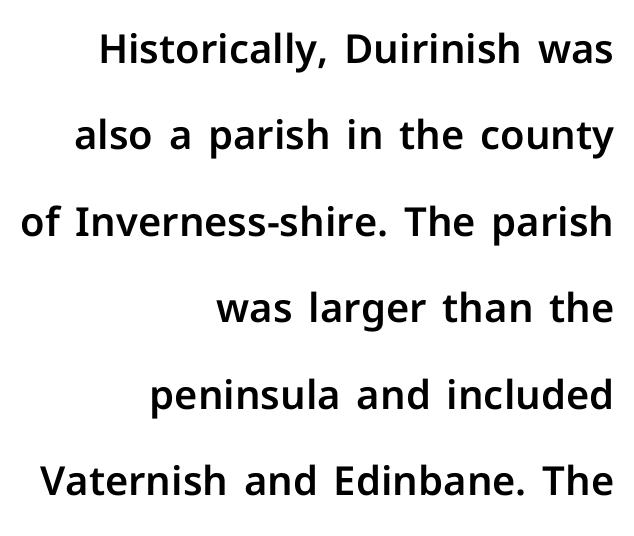
The image shows 40 px sans-serif type, upright; set right-aligned, loose line spacing (2.16x), normal letter spacing, not underlined; low stroke contrast and a medium x-height.
